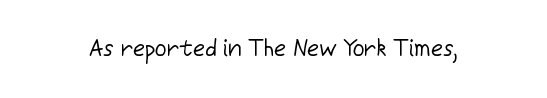
The image shows 23 px text type, upright; set normal letter spacing, not underlined.
